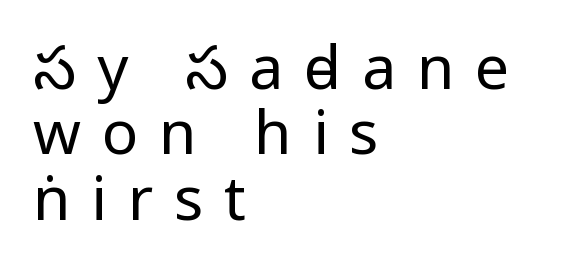
A clean baseline with only descenders dipping below it. Someone cranked the tracking dial way up on this one. Serifs: no, the terminals of the letterforms are clean. These glyphs show unthickened strokes, regular width or finer.
